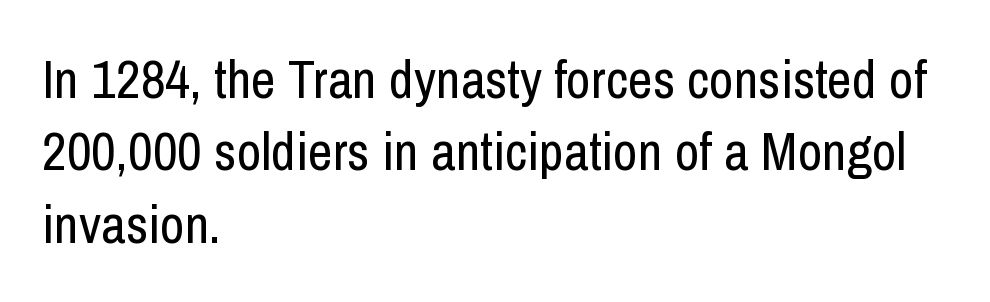
Is the block centered? No — it sits flush against the left margin. The font family rendered here belongs to the sans-serif group. Is this a fixed-width face? No — the glyphs have proportional, varying widths. Words appear dense and cohesive because spacing is normal.
